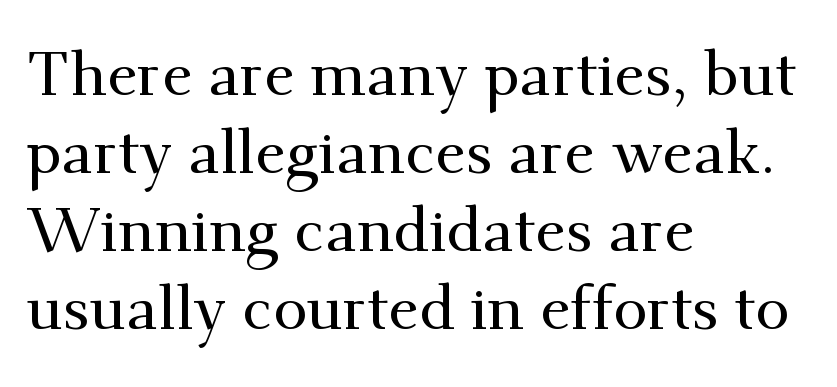
The font family rendered here belongs to the serif group. Designer's note — italics off, roman on. Nothing unusual about the tracking: characters are spaced as the font intends. A bare baseline throughout the passage. Vertical spacing — default.
